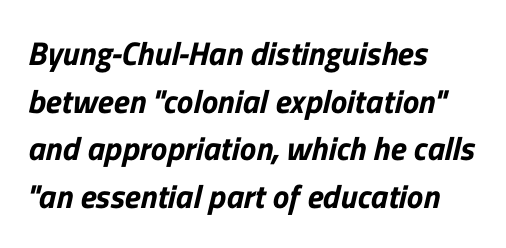
Q: Is the typeface a serif or a sans-serif typeface? A: Sans-serif.
Q: Is the text underlined? A: No.
Q: How is the paragraph aligned? A: Left-aligned.
Q: Is the spacing between letters normal or unusually wide? A: Normal.
Q: Is the spacing between lines tight, normal or loose? A: Normal.
Q: Width (condensed, normal, or wide)? A: Normal.
Q: Stroke contrast? A: Low.
Q: x-height? A: Medium.
Q: Monospaced? A: No.
